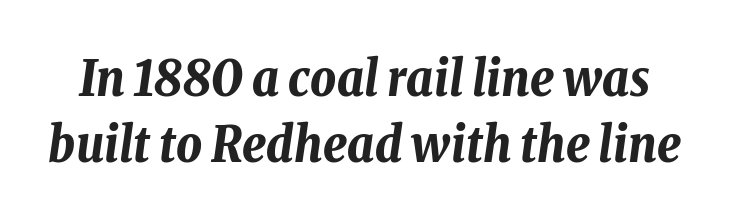
{"italic": "yes", "lean": "right", "slant_degrees": 8, "bold": "yes", "weight": "bold", "width": "condensed", "stroke_contrast": "low", "x_height": "medium", "monospaced": "no", "underline": "no", "line_spacing": "normal", "line_spacing_ratio": 1.32, "letter_spacing": "normal", "letter_spacing_em": 0.0, "glyph_px": 50}
